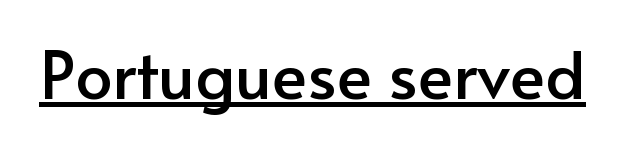
Q: Is the text italic (slanted)? A: No, it is upright.
Q: Is the typeface a serif or a sans-serif typeface? A: Sans-serif.
Q: Is the text underlined? A: Yes.
Q: Is the spacing between letters normal or unusually wide? A: Normal.
Q: Width (condensed, normal, or wide)? A: Normal.
Q: Stroke contrast? A: Low.
Q: x-height? A: Small.
Q: Monospaced? A: No.
